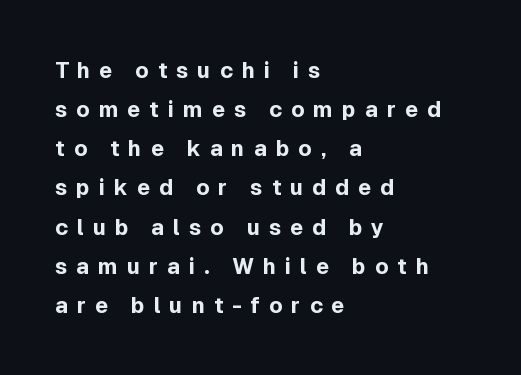
{"italic": "no", "bold": "yes", "underline": "no", "align": "left", "line_spacing_ratio": 1.78, "letter_spacing": "wide", "letter_spacing_em": 0.4, "glyph_px": 22}
